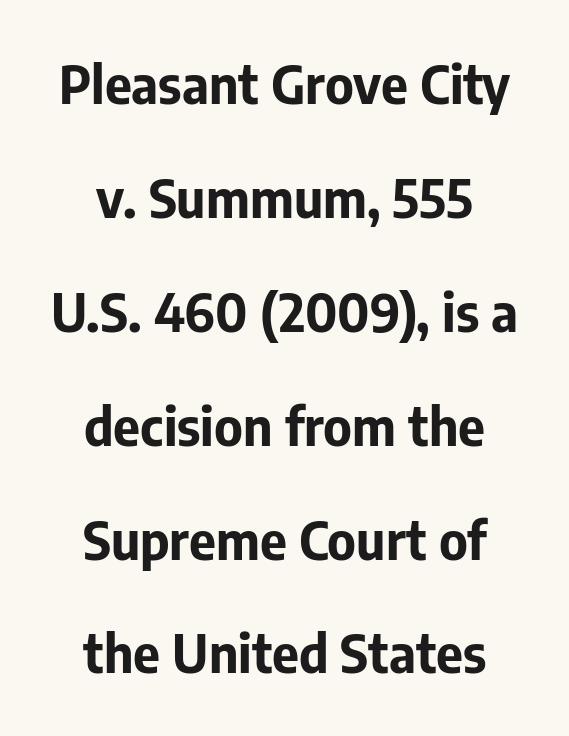
Stroke thickness is high; the sample reads as a true bold. The type is set solid horizontally, with unmodified tracking. Descender tails drop into unmarked territory. Here the designer chose a conventional face with non-uniform glyph widths.
